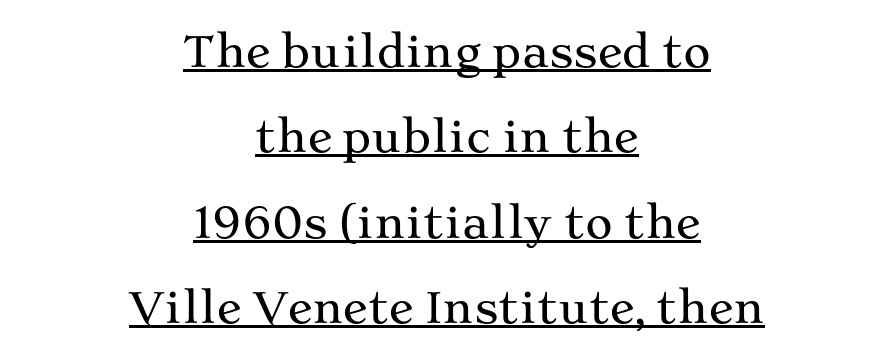
Q: Is the text italic (slanted)? A: No, it is upright.
Q: Is the typeface a serif or a sans-serif typeface? A: Serif.
Q: Is the text underlined? A: Yes.
Q: How is the paragraph aligned? A: Centered.
Q: Is the spacing between letters normal or unusually wide? A: Normal.
Q: Is the spacing between lines tight, normal or loose? A: Loose.
Q: Width (condensed, normal, or wide)? A: Wide.
Q: Stroke contrast? A: Medium.
Q: x-height? A: Medium.
Q: Monospaced? A: No.
